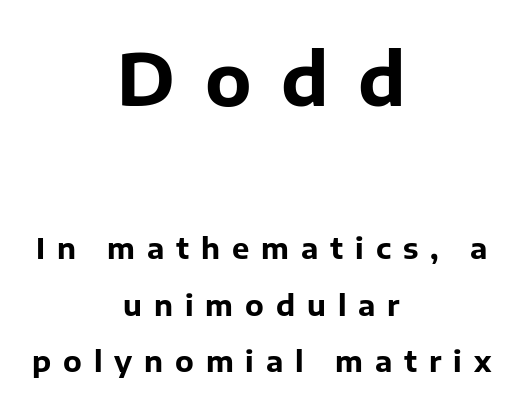
Q: Is the text bold? A: Yes.
Q: Is the text italic (slanted)? A: No, it is upright.
Q: Is the typeface a serif or a sans-serif typeface? A: Sans-serif.
Q: Is the text underlined? A: No.
Q: How is the paragraph aligned? A: Centered.
Q: Is the spacing between letters normal or unusually wide? A: Unusually wide.
Q: Is the spacing between lines tight, normal or loose? A: Loose.
Q: Which block of text is set in a larger size, the first (top) or the second (bottom)? A: The first (top) one.
Q: Width (condensed, normal, or wide)? A: Normal.
Q: Stroke contrast? A: Low.
Q: x-height? A: Medium.
Q: Monospaced? A: No.
